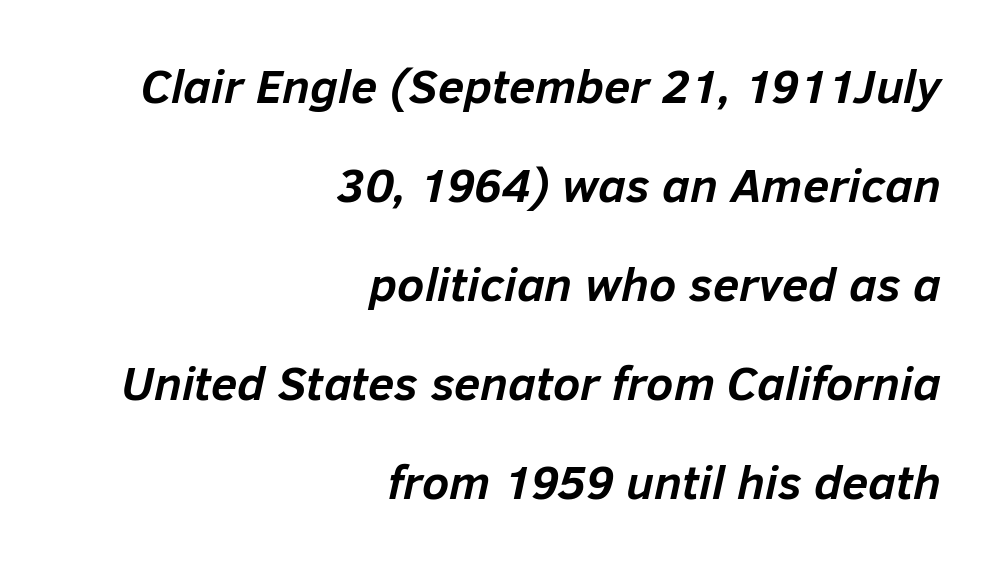
Q: Is the text bold? A: Yes.
Q: Is the text italic (slanted)? A: Yes, it leans right by about 12 degrees.
Q: Is the text underlined? A: No.
Q: How is the paragraph aligned? A: Right-aligned.
Q: Is the spacing between letters normal or unusually wide? A: Normal.
Q: Is the spacing between lines tight, normal or loose? A: Loose.
Q: Width (condensed, normal, or wide)? A: Normal.
Q: Stroke contrast? A: Low.
Q: x-height? A: Medium.
Q: Monospaced? A: No.
